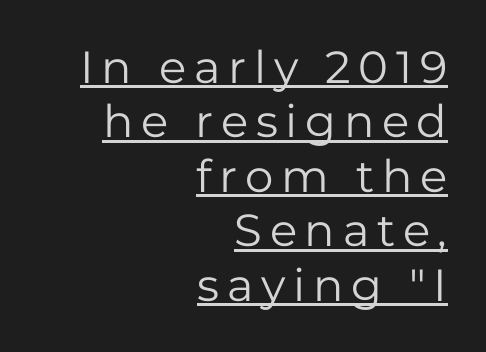
The image shows 45 px regular-weight sans-serif type, upright; set right-aligned, line spacing 1.21x, underlined; low stroke contrast and a medium x-height.
